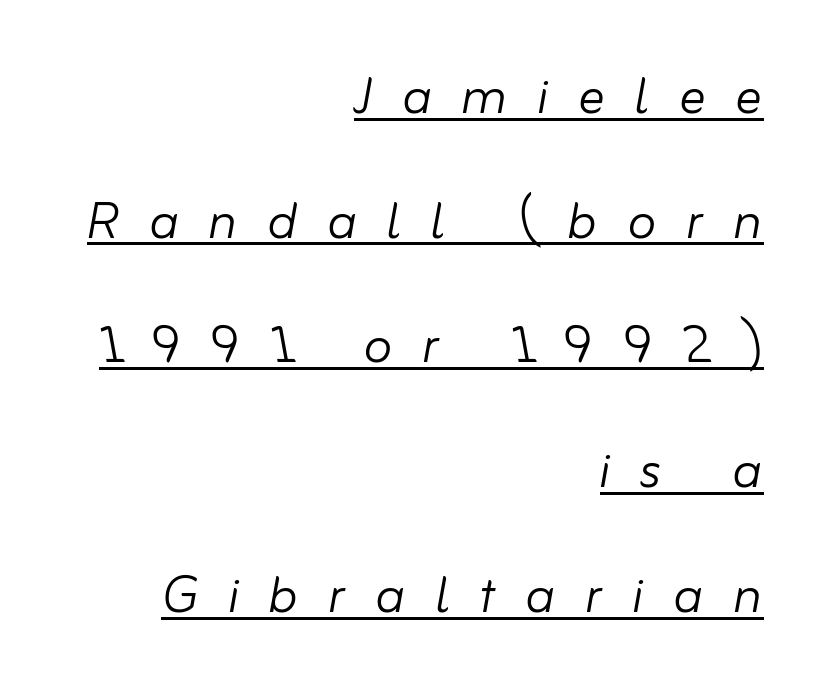
Q: Is the text bold? A: No.
Q: Is the text italic (slanted)? A: Yes, it leans right by about 10 degrees.
Q: Is the text underlined? A: Yes.
Q: How is the paragraph aligned? A: Right-aligned.
Q: Is the spacing between letters normal or unusually wide? A: Unusually wide.
Q: Width (condensed, normal, or wide)? A: Normal.
Q: Stroke contrast? A: Low.
Q: x-height? A: Small.
Q: Monospaced? A: No.
